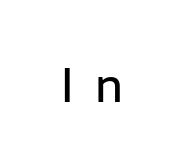
{"serif": "no", "italic": "no", "width": "normal", "stroke_contrast": "low", "x_height": "medium", "monospaced": "no", "underline": "no", "letter_spacing": "wide", "letter_spacing_em": 0.48, "glyph_px": 45}
